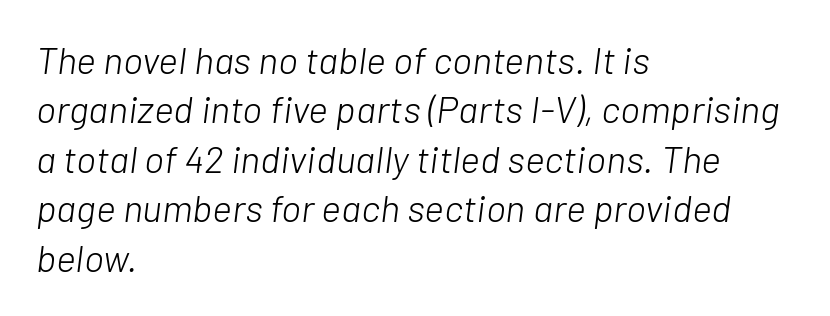
The image shows 38 px light type, italic (leaning right); set left-aligned, normal line spacing (1.3x), normal letter spacing, not underlined; low stroke contrast and a medium x-height.
